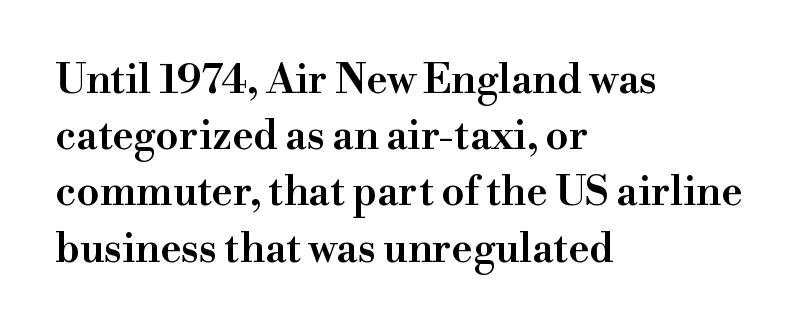
{"serif": "yes", "italic": "no", "bold": "semi", "weight": "semibold", "width": "normal", "stroke_contrast": "high", "x_height": "small", "monospaced": "no", "underline": "no", "align": "left", "line_spacing": "normal", "line_spacing_ratio": 1.37, "letter_spacing": "normal", "letter_spacing_em": 0.0, "glyph_px": 41}
